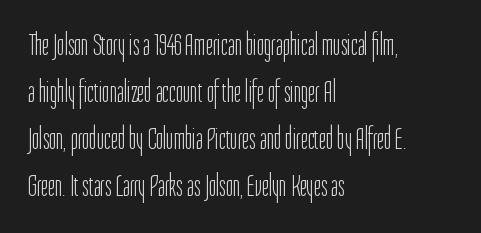
The passage shown is not bold in any degree. These lines keep a tight, regular rhythm from letter to letter. The line-height multiplier appears to be the usual default. Where is the straight margin? On the left. The passage shown is typed in a proportional face where columns would drift.
